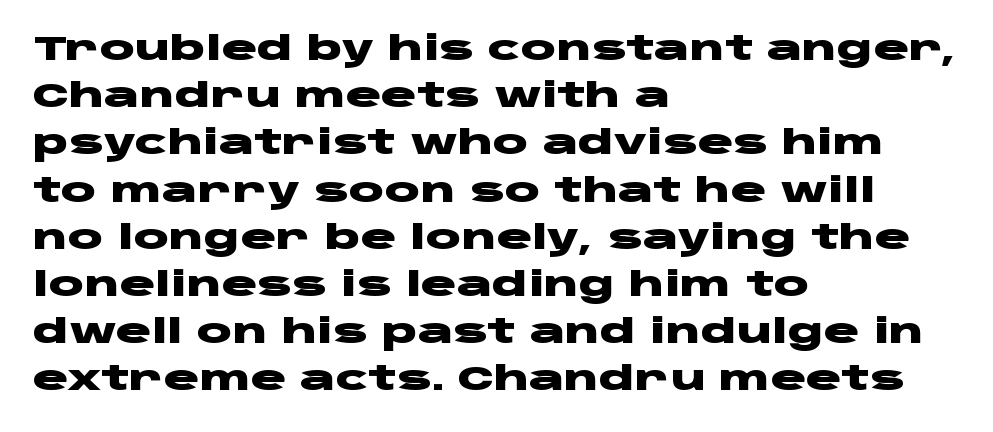
Q: Is the text bold? A: Yes.
Q: Is the text italic (slanted)? A: No, it is upright.
Q: Is the typeface a serif or a sans-serif typeface? A: Sans-serif.
Q: Is the text underlined? A: No.
Q: How is the paragraph aligned? A: Left-aligned.
Q: Is the spacing between letters normal or unusually wide? A: Normal.
Q: Is the spacing between lines tight, normal or loose? A: Normal.
Q: Width (condensed, normal, or wide)? A: Wide.
Q: Stroke contrast? A: Low.
Q: x-height? A: Large.
Q: Monospaced? A: No.
